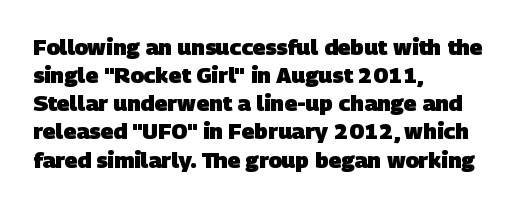
{"bold": "yes", "underline": "no", "align": "left", "line_spacing": "normal", "line_spacing_ratio": 1.28, "letter_spacing": "normal", "letter_spacing_em": 0.0, "glyph_px": 22}
